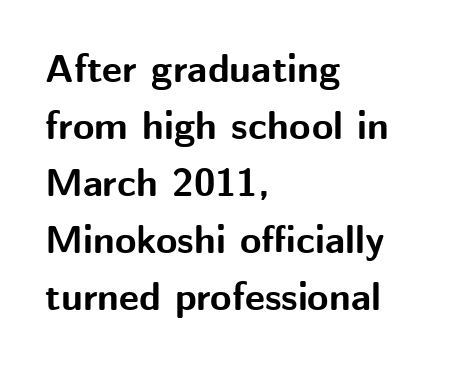
Upright lettering throughout. Every row of glyphs begins at an identical x-position on the left. The rendering shows plain stroke endings on the letterforms — a sans-serif design. The line texture is even and compact thanks to regular tracking.
